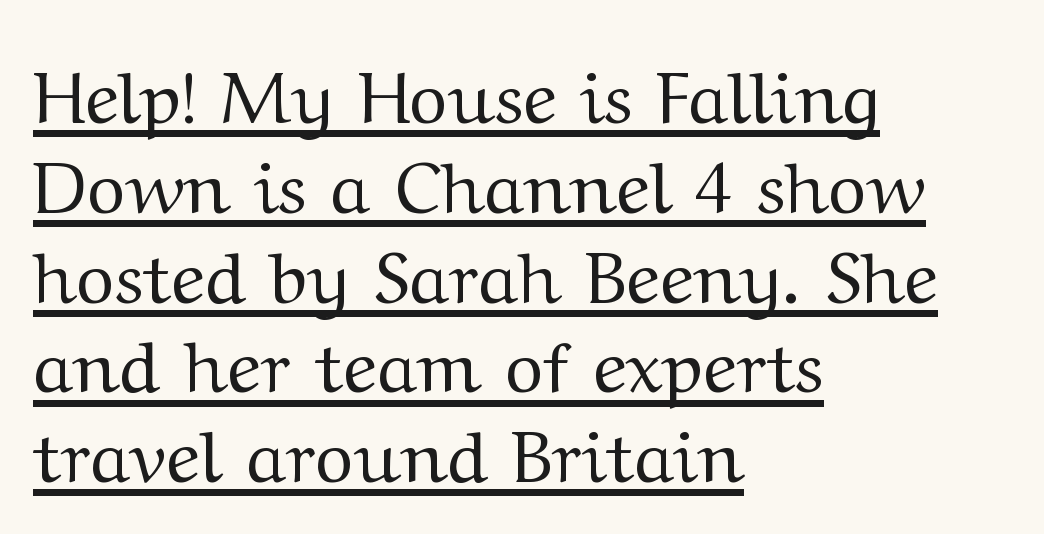
{"serif": "yes", "italic": "no", "bold": "no", "weight": "regular", "width": "wide", "stroke_contrast": "medium", "x_height": "medium", "monospaced": "no", "underline": "yes", "align": "left", "line_spacing_ratio": 1.23, "letter_spacing": "normal", "letter_spacing_em": 0.0, "glyph_px": 73}
